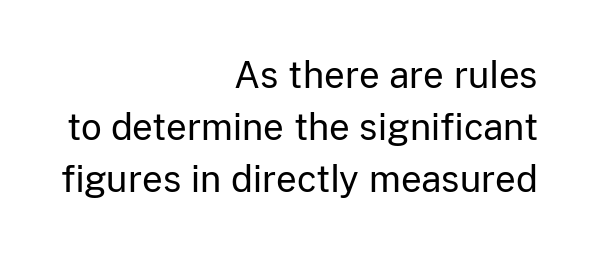
Q: Is the text bold? A: No.
Q: Is the text italic (slanted)? A: No, it is upright.
Q: Is the typeface a serif or a sans-serif typeface? A: Sans-serif.
Q: Is the text underlined? A: No.
Q: How is the paragraph aligned? A: Right-aligned.
Q: Is the spacing between letters normal or unusually wide? A: Normal.
Q: Is the spacing between lines tight, normal or loose? A: Normal.
Q: Width (condensed, normal, or wide)? A: Normal.
Q: Stroke contrast? A: Low.
Q: x-height? A: Medium.
Q: Monospaced? A: No.
